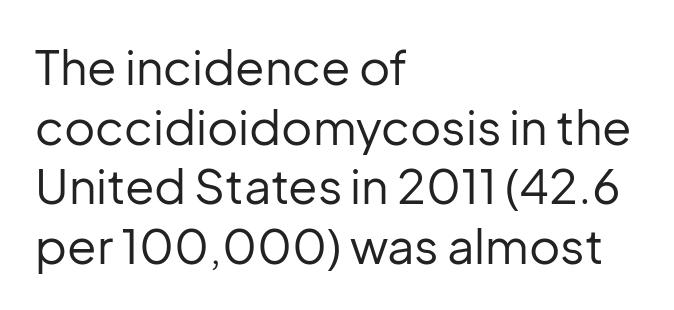
The image shows 48 px regular-weight sans-serif type, upright; set left-aligned, line spacing 1.24x, normal letter spacing, not underlined; low stroke contrast and a medium x-height.
